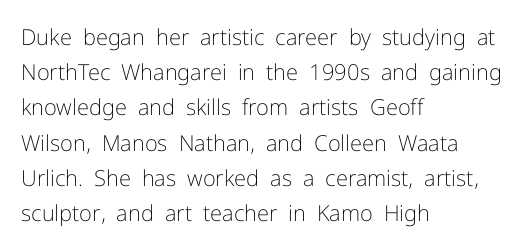
{"italic": "no", "bold": "no", "underline": "no", "align": "left", "line_spacing": "normal", "line_spacing_ratio": 1.6, "letter_spacing": "normal", "letter_spacing_em": 0.0, "glyph_px": 22}
